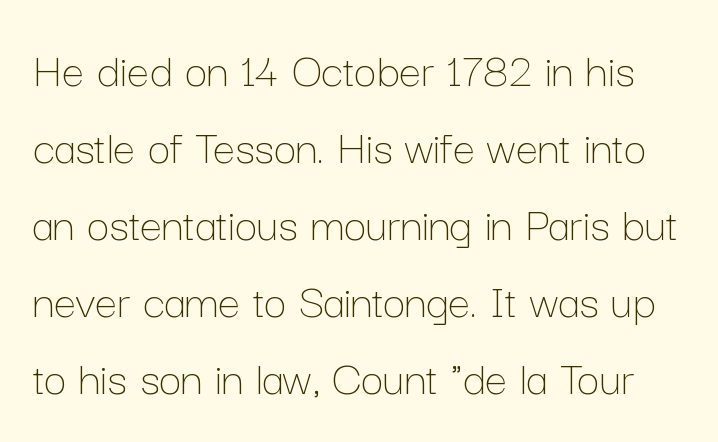
The image shows 50 px thin type, upright; set normal line spacing (1.54x), normal letter spacing, not underlined; low stroke contrast and a medium x-height.
